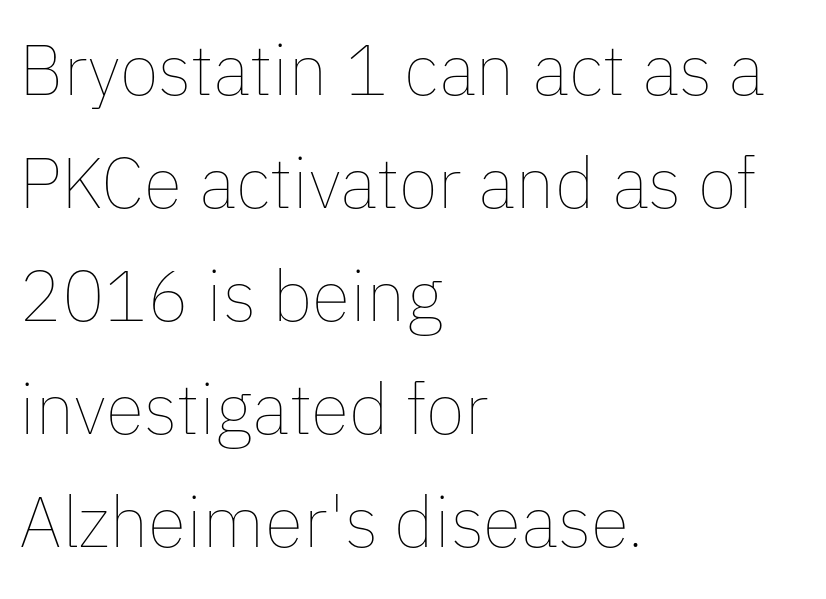
The image shows 71 px thin type, upright; set left-aligned, normal line spacing (1.59x), normal letter spacing, not underlined; low stroke contrast and a medium x-height.
